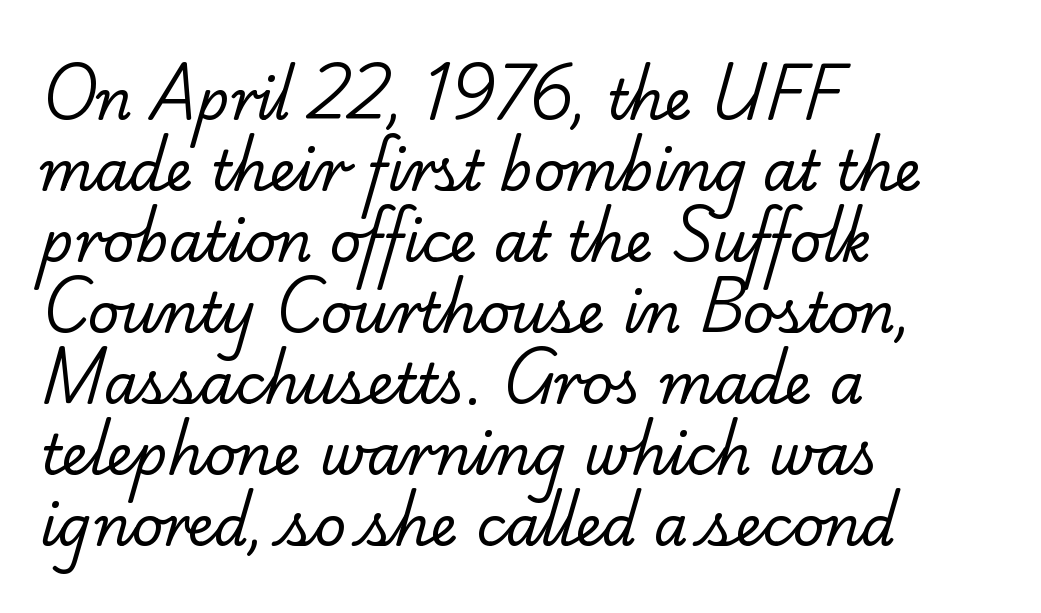
Q: Is the text bold? A: No.
Q: Is the text underlined? A: No.
Q: How is the paragraph aligned? A: Left-aligned.
Q: Is the spacing between letters normal or unusually wide? A: Normal.
Q: Is the spacing between lines tight, normal or loose? A: Normal.
Q: Width (condensed, normal, or wide)? A: Normal.
Q: Stroke contrast? A: Low.
Q: x-height? A: Small.
Q: Monospaced? A: No.
